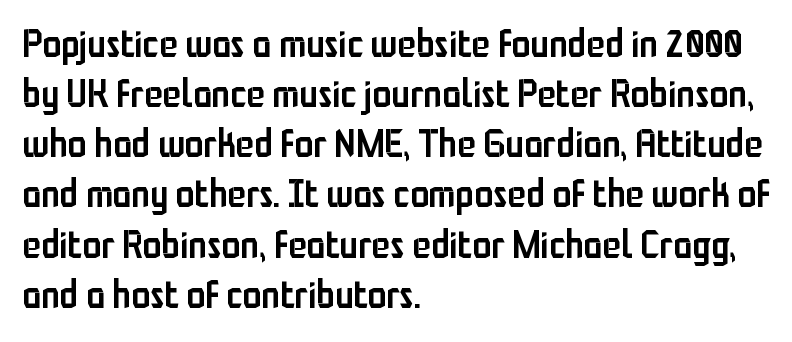
{"serif": "no", "italic": "no", "bold": "semi", "weight": "semibold", "width": "condensed", "stroke_contrast": "low", "x_height": "medium", "monospaced": "no", "underline": "no", "align": "left", "line_spacing": "normal", "line_spacing_ratio": 1.32, "letter_spacing": "normal", "letter_spacing_em": 0.0, "glyph_px": 38}
